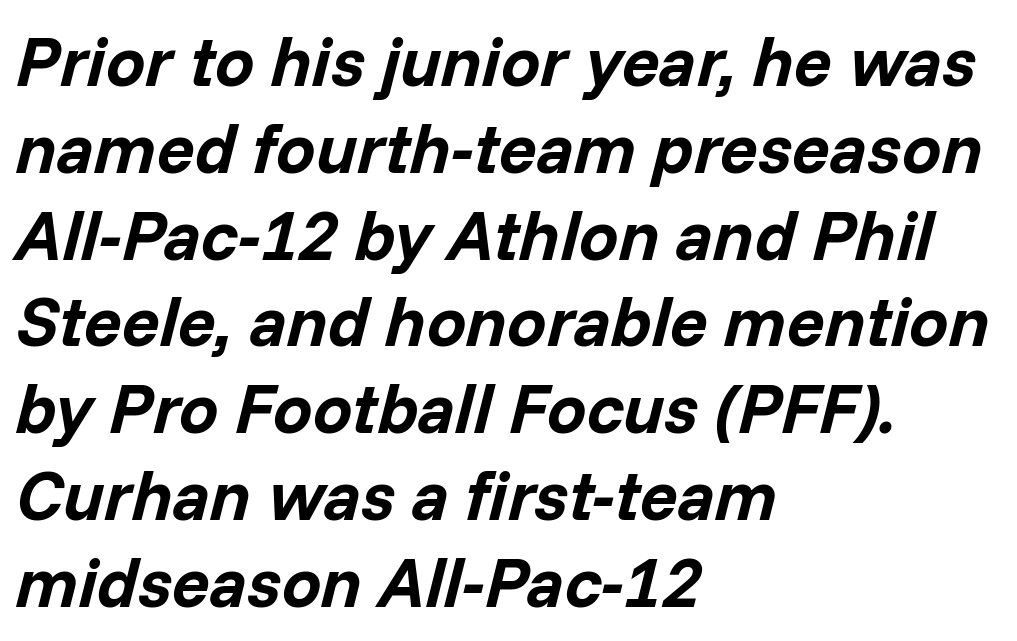
The letters sit at their default tracking, neither squeezed nor spread. A dark, heavy texture on the line: the type is bold. Does the lettering tilt? It does — this is italic. Compared with a centered layout, this one pins lines to the left instead.
